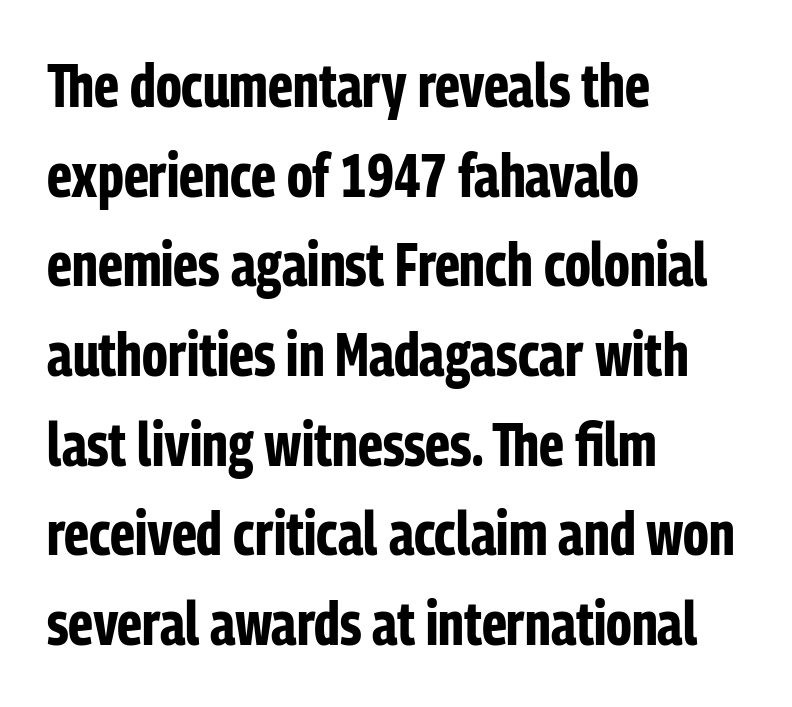
{"serif": "no", "italic": "no", "bold": "yes", "weight": "bold", "width": "condensed", "stroke_contrast": "low", "x_height": "medium", "monospaced": "no", "underline": "no", "align": "left", "line_spacing": "normal", "line_spacing_ratio": 1.47, "letter_spacing": "normal", "letter_spacing_em": 0.0, "glyph_px": 61}
